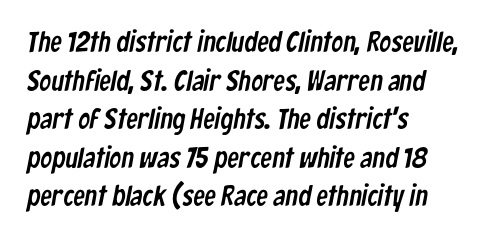
The image shows 29 px condensed sans-serif type; set left-aligned, normal line spacing (1.33x), normal letter spacing, not underlined; low stroke contrast and a medium x-height.
